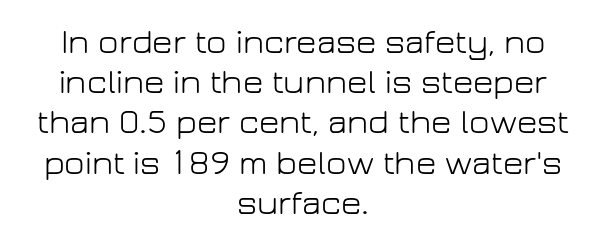
{"serif": "no", "italic": "no", "bold": "no", "weight": "light", "width": "normal", "stroke_contrast": "low", "x_height": "medium", "monospaced": "no", "underline": "no", "align": "center", "line_spacing": "tight", "line_spacing_ratio": 1.15, "letter_spacing": "normal", "letter_spacing_em": 0.0, "glyph_px": 35}
